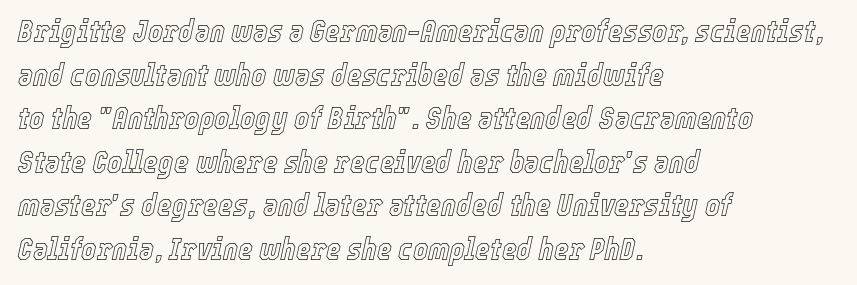
Q: Is the text italic (slanted)? A: Yes, it leans right by about 12 degrees.
Q: Is the text underlined? A: No.
Q: How is the paragraph aligned? A: Left-aligned.
Q: Is the spacing between letters normal or unusually wide? A: Normal.
Q: Is the spacing between lines tight, normal or loose? A: Normal.
Q: Width (condensed, normal, or wide)? A: Condensed.
Q: x-height? A: Medium.
Q: Monospaced? A: No.
